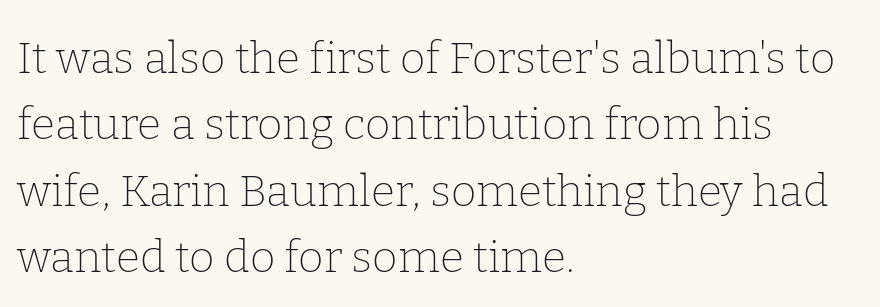
Left-aligned paragraph, ragged on the right. The string is rendered with underlining switched off. The passage shown is typed in a proportional face where columns would drift. Observe the ordinary spacing: letters are neighbours, not strangers. Is there much room between lines? A standard amount, neither cramped nor airy.
